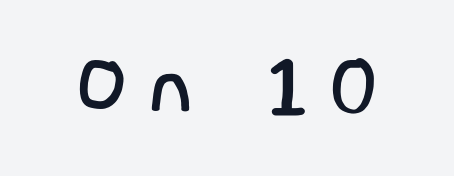
Q: Is the text bold? A: No.
Q: Is the typeface a serif or a sans-serif typeface? A: Sans-serif.
Q: Is the text underlined? A: No.
Q: Is the spacing between letters normal or unusually wide? A: Unusually wide.
Q: Width (condensed, normal, or wide)? A: Normal.
Q: Stroke contrast? A: Low.
Q: x-height? A: Large.
